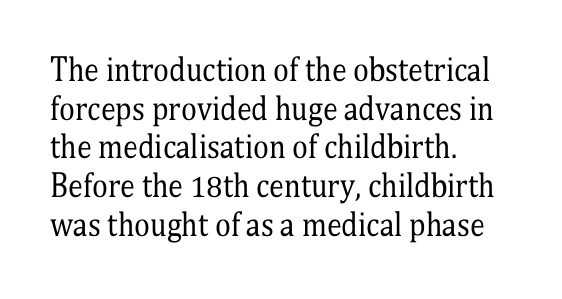
Normally led — the rows are evenly, conventionally spaced. The rendering shows small feet on the letterforms — a serif design. Short and long lines alike share a common starting point at left. Summary of weight: not heavy and not bold. The lettering holds an erect, upright posture throughout. Descenders are the only things crossing below the line.
